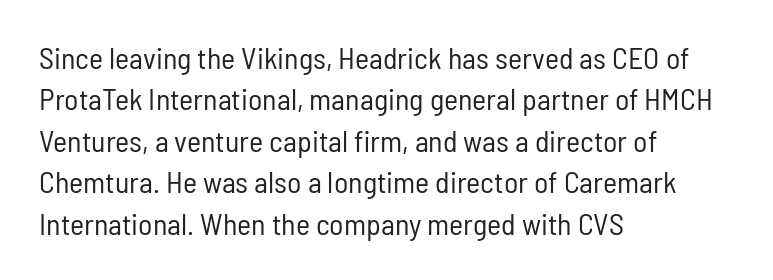
A typesetter would call this proportional, since set widths differ per character. Regarding serifs, this sample does without them. Visually the block forms a straight wall on the left and a jagged coastline on the right. Each row of text sits above clean, open space.
